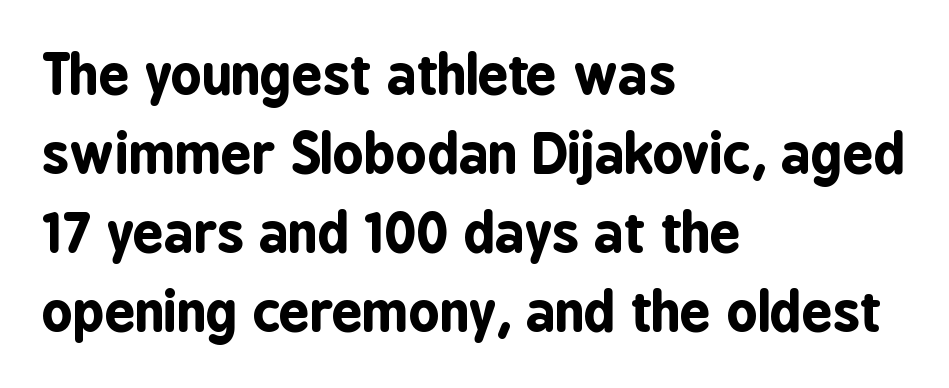
The typography opts for an upright posture over an oblique one. The face used here has the dense, thick strokes of a bold. Descender tails drop into unmarked territory. The horizontal fit of the characters is conventional and even. Note the varied advance widths — an 'i' is clearly narrower than an 'm'.
